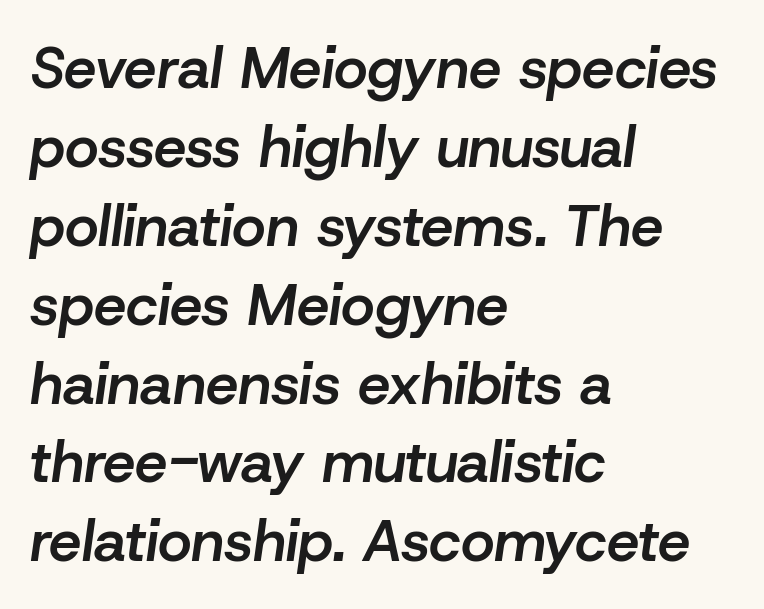
The image shows 58 px semibold type, italic (leaning right); set left-aligned, normal line spacing (1.36x), normal letter spacing, not underlined; low stroke contrast and a medium x-height.
